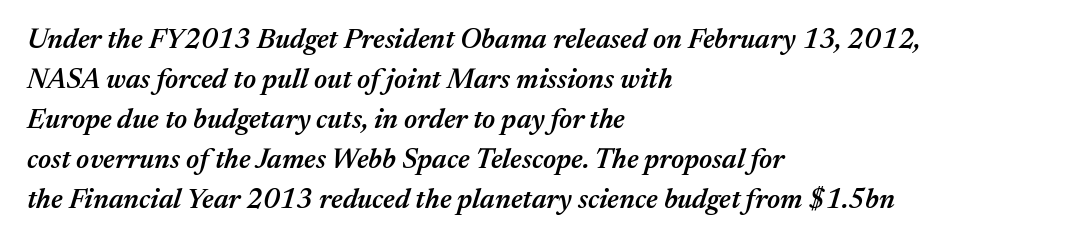
{"italic": "yes", "lean": "right", "slant_degrees": 17, "bold": "semi", "weight": "semibold", "width": "normal", "stroke_contrast": "medium", "x_height": "medium", "monospaced": "no", "underline": "no", "align": "left", "line_spacing": "normal", "line_spacing_ratio": 1.43, "letter_spacing": "normal", "letter_spacing_em": 0.0, "glyph_px": 28}
